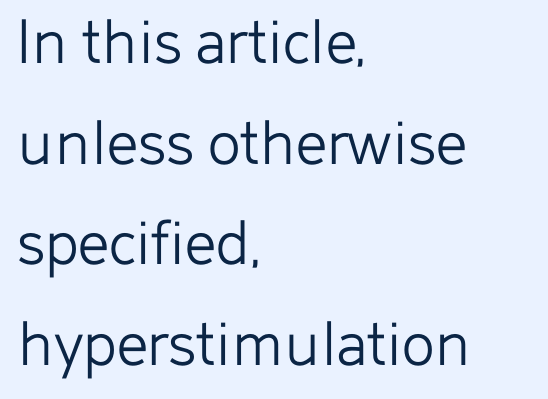
The image shows 69 px light sans-serif type, upright; set left-aligned, normal line spacing (1.46x), normal letter spacing, not underlined; low stroke contrast and a medium x-height.
